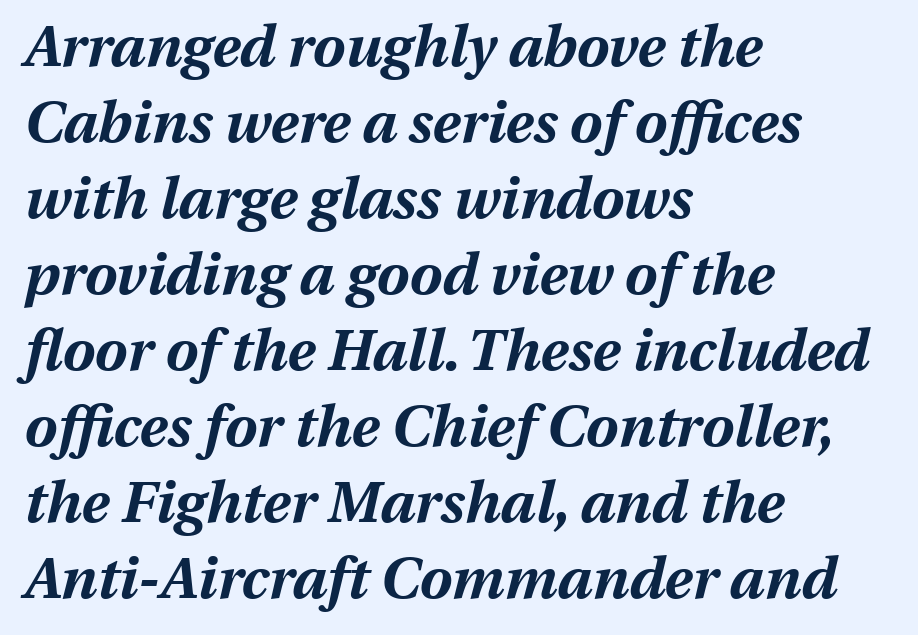
{"italic": "yes", "lean": "right", "slant_degrees": 13, "bold": "yes", "weight": "bold", "width": "normal", "stroke_contrast": "medium", "x_height": "medium", "monospaced": "no", "underline": "no", "align": "left", "line_spacing": "normal", "line_spacing_ratio": 1.31, "letter_spacing": "normal", "letter_spacing_em": 0.0, "glyph_px": 58}
